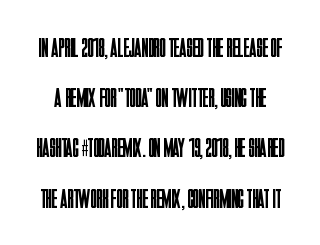
The image shows 27 px text type, upright; set line spacing 1.86x, normal letter spacing, not underlined.
